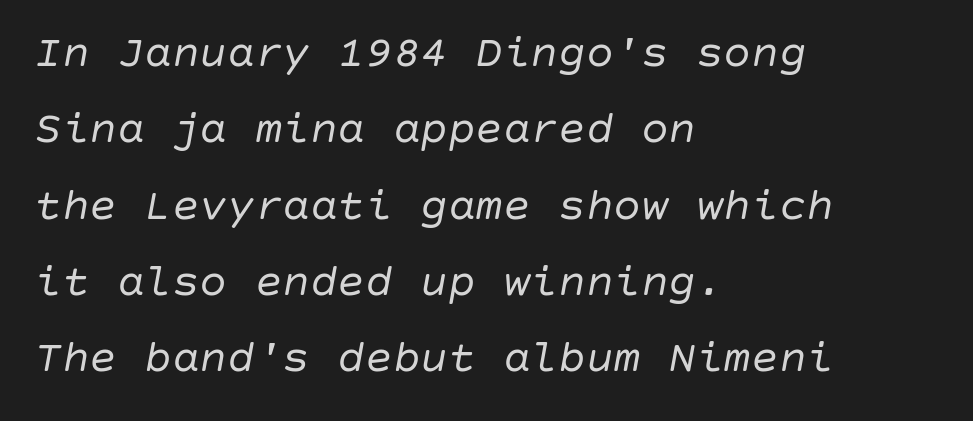
{"italic": "yes", "lean": "right", "slant_degrees": 10, "bold": "no", "weight": "regular", "width": "normal", "stroke_contrast": "low", "x_height": "large", "underline": "no", "align": "left", "line_spacing": "normal", "line_spacing_ratio": 1.66, "letter_spacing": "normal", "letter_spacing_em": 0.0, "glyph_px": 46}
